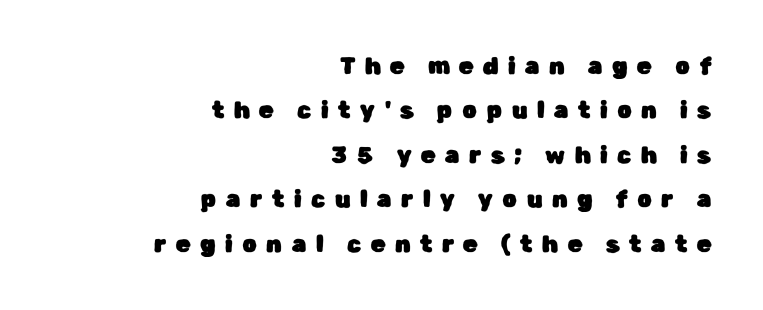
{"italic": "no", "underline": "no", "align": "right", "line_spacing": "loose", "line_spacing_ratio": 1.93, "letter_spacing": "wide", "letter_spacing_em": 0.42, "glyph_px": 23}
